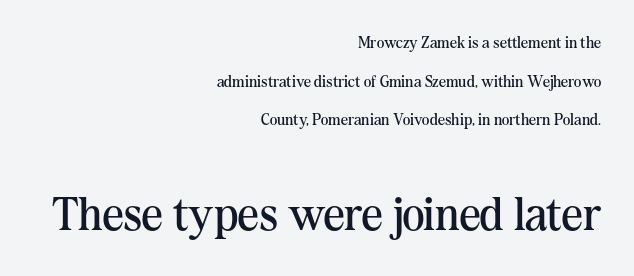
Varying glyph widths throughout — classic text-font behaviour. The face used here appears at its bigger size in the lower chunk. Check under the words: just untouched page. This sample uses an upright cut, with every glyph sitting square on the baseline.
